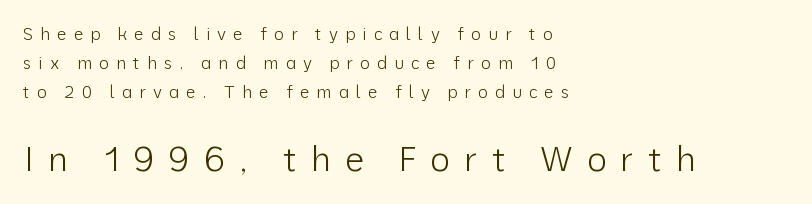
Q: Is the text bold? A: No.
Q: Is the text italic (slanted)? A: No, it is upright.
Q: Is the typeface a serif or a sans-serif typeface? A: Sans-serif.
Q: Is the text underlined? A: No.
Q: How is the paragraph aligned? A: Left-aligned.
Q: Is the spacing between letters normal or unusually wide? A: Unusually wide.
Q: Which block of text is set in a larger size, the first (top) or the second (bottom)? A: The second (bottom) one.
Q: Width (condensed, normal, or wide)? A: Normal.
Q: Stroke contrast? A: Low.
Q: x-height? A: Medium.
Q: Monospaced? A: No.
